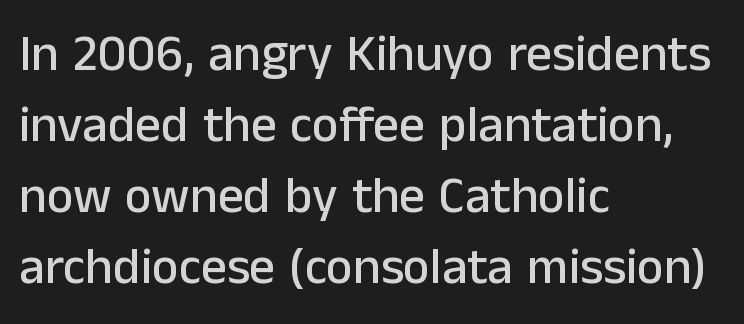
{"serif": "no", "italic": "no", "width": "normal", "stroke_contrast": "low", "x_height": "medium", "monospaced": "no", "underline": "no", "align": "left", "line_spacing": "normal", "line_spacing_ratio": 1.39, "letter_spacing": "normal", "letter_spacing_em": 0.0, "glyph_px": 51}
